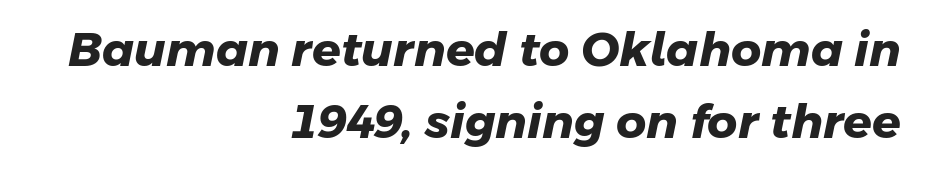
Q: Is the text bold? A: Yes.
Q: Is the typeface a serif or a sans-serif typeface? A: Sans-serif.
Q: Is the text underlined? A: No.
Q: How is the paragraph aligned? A: Right-aligned.
Q: Is the spacing between letters normal or unusually wide? A: Normal.
Q: Is the spacing between lines tight, normal or loose? A: Normal.
Q: Width (condensed, normal, or wide)? A: Normal.
Q: Stroke contrast? A: Low.
Q: x-height? A: Medium.
Q: Monospaced? A: No.
